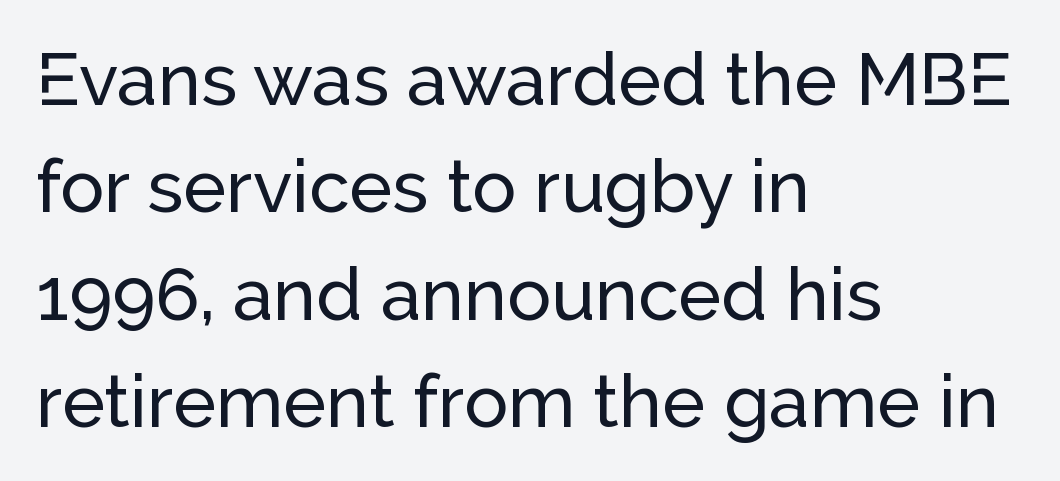
Spacing verdict: proportional, widths tailored to each character. Unlike a traditional serif, this face leaves its strokes unadorned. The vertical gap from one line to the next is medium. This sample uses an upright cut, with every glyph sitting square on the baseline.
